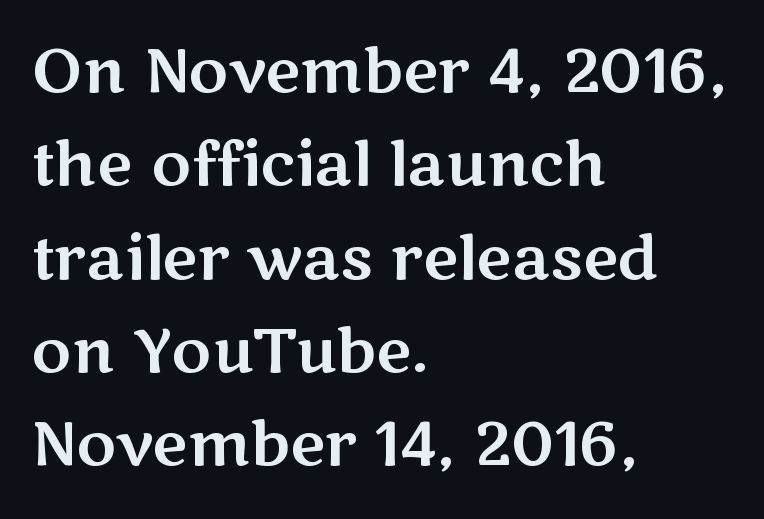
Q: Is the text italic (slanted)? A: No, it is upright.
Q: Is the typeface a serif or a sans-serif typeface? A: Sans-serif.
Q: Is the text underlined? A: No.
Q: How is the paragraph aligned? A: Left-aligned.
Q: Is the spacing between letters normal or unusually wide? A: Normal.
Q: Is the spacing between lines tight, normal or loose? A: Normal.
Q: Width (condensed, normal, or wide)? A: Wide.
Q: Stroke contrast? A: Medium.
Q: x-height? A: Medium.
Q: Monospaced? A: No.
